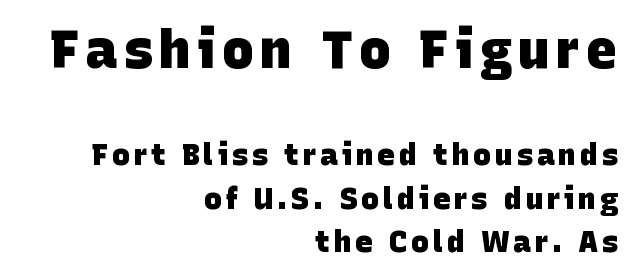
The image shows 53 px heavy sans-serif type; set right-aligned, normal line spacing (1.45x), not underlined; the first (top) block is 1.77x larger; low stroke contrast and a large x-height.
